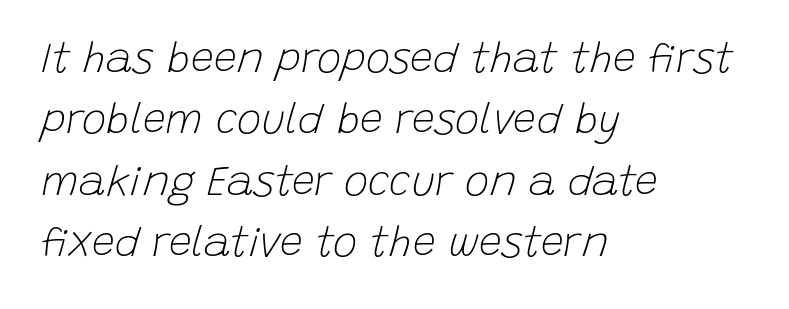
Is the block centered? No — it sits flush against the left margin. The rendering uses a moderate line-height, typical for paragraphs. Honestly, the letter spacing is just normal — you wouldn't notice it. The cut favours lightness, reaching ordinary text weight at its darkest.
